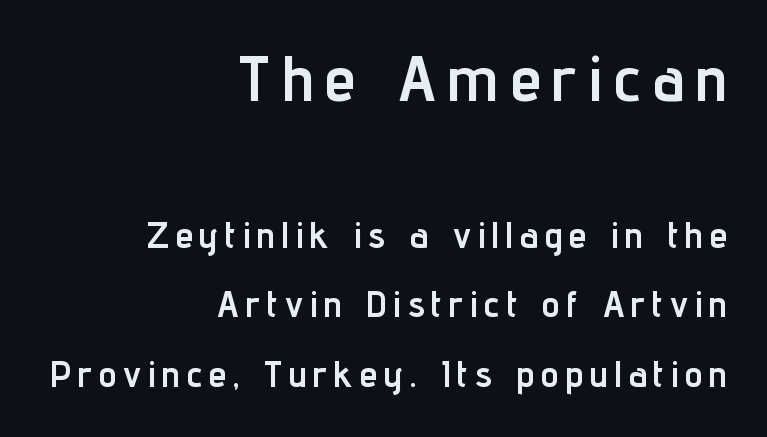
{"serif": "no", "italic": "no", "bold": "yes", "weight": "semibold", "width": "condensed", "stroke_contrast": "low", "x_height": "medium", "monospaced": "no", "underline": "no", "align": "right", "line_spacing": "loose", "line_spacing_ratio": 1.94, "larger_block": "first", "size_ratio": 1.75, "glyph_px": 63}
